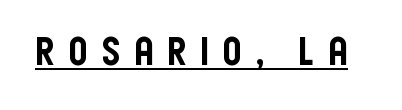
The image shows 39 px condensed sans-serif type, upright; set unusually wide letter spacing (+0.31 em), underlined; low stroke contrast and a large x-height.
